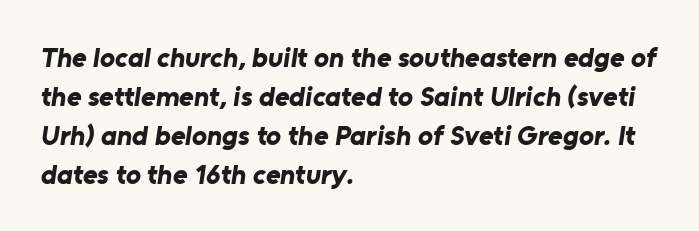
{"serif": "no", "bold": "yes", "weight": "bold", "width": "normal", "stroke_contrast": "low", "x_height": "medium", "monospaced": "no", "underline": "no", "align": "left", "line_spacing": "normal", "line_spacing_ratio": 1.39, "letter_spacing": "normal", "letter_spacing_em": 0.0, "glyph_px": 28}
